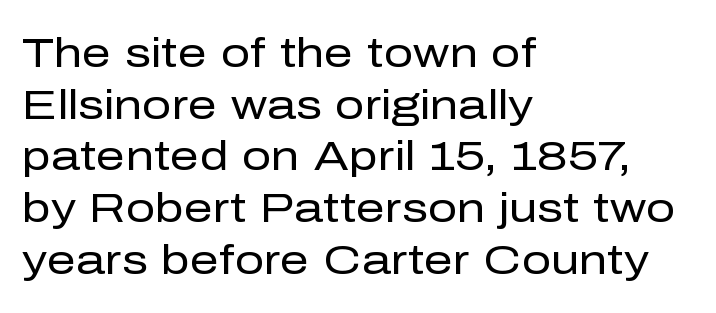
{"serif": "no", "italic": "no", "bold": "no", "weight": "regular", "width": "normal", "stroke_contrast": "low", "x_height": "medium", "monospaced": "no", "underline": "no", "align": "left", "line_spacing": "normal", "line_spacing_ratio": 1.26, "letter_spacing": "normal", "letter_spacing_em": 0.0, "glyph_px": 41}
